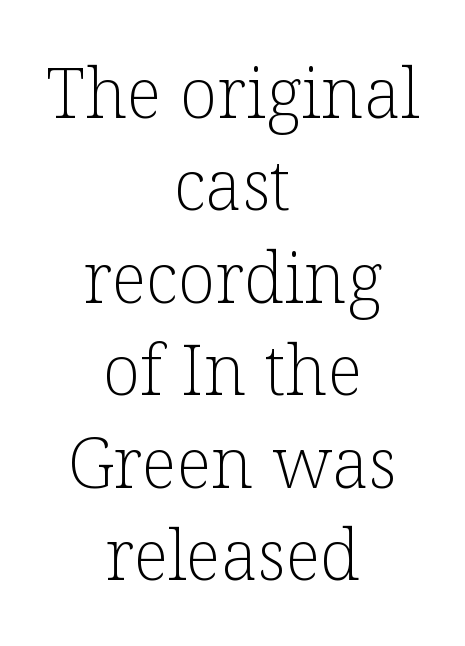
Q: Is the text bold? A: No.
Q: Is the text italic (slanted)? A: No, it is upright.
Q: Is the typeface a serif or a sans-serif typeface? A: Serif.
Q: Is the text underlined? A: No.
Q: How is the paragraph aligned? A: Centered.
Q: Is the spacing between letters normal or unusually wide? A: Normal.
Q: Is the spacing between lines tight, normal or loose? A: Normal.
Q: Width (condensed, normal, or wide)? A: Normal.
Q: Stroke contrast? A: Low.
Q: x-height? A: Medium.
Q: Monospaced? A: No.
